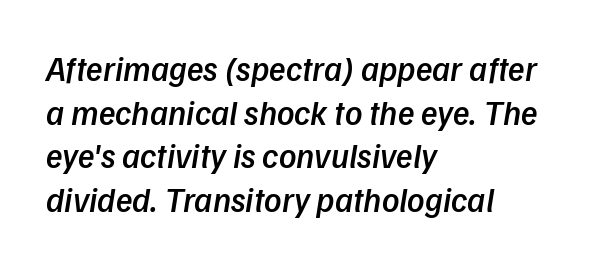
Q: Is the text bold? A: Semi-bold.
Q: Is the text italic (slanted)? A: Yes, it leans right by about 9 degrees.
Q: Is the text underlined? A: No.
Q: How is the paragraph aligned? A: Left-aligned.
Q: Is the spacing between letters normal or unusually wide? A: Normal.
Q: Is the spacing between lines tight, normal or loose? A: Normal.
Q: Width (condensed, normal, or wide)? A: Normal.
Q: Stroke contrast? A: Low.
Q: x-height? A: Medium.
Q: Monospaced? A: No.
